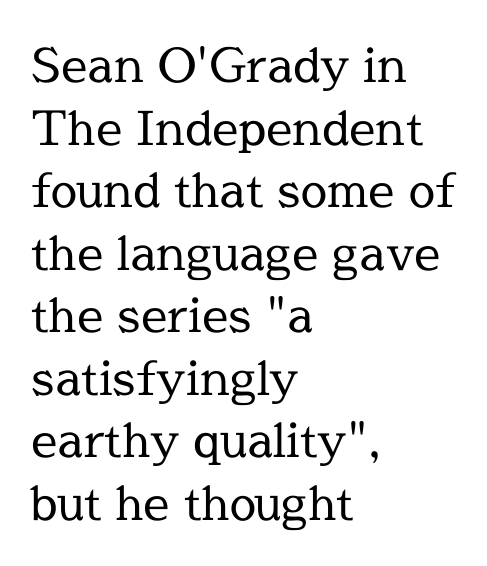
These lines stack with their left ends in a neat column. What kind of face is this? One with serifs. Nobody touched the tracking dial on this one. Ascenders rise straight up at ninety degrees. The letters advance in unequal steps, a hallmark of proportional type. Caption: face not bold, strokes unweighted.
